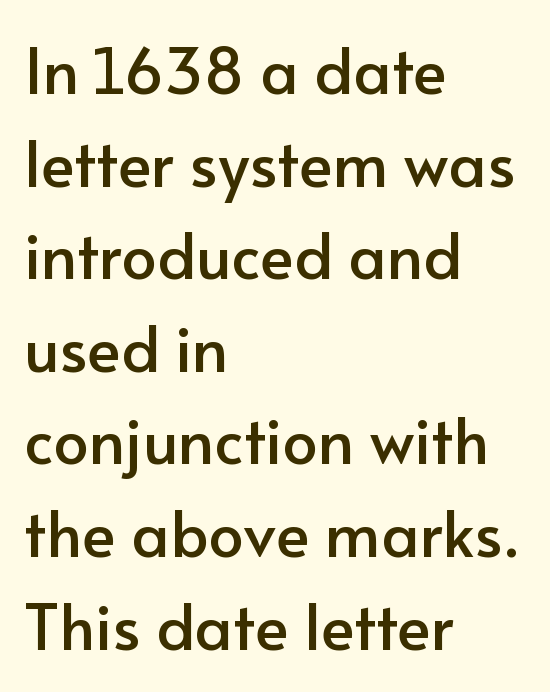
Q: Is the text italic (slanted)? A: No, it is upright.
Q: Is the typeface a serif or a sans-serif typeface? A: Sans-serif.
Q: Is the text underlined? A: No.
Q: How is the paragraph aligned? A: Left-aligned.
Q: Is the spacing between letters normal or unusually wide? A: Normal.
Q: Is the spacing between lines tight, normal or loose? A: Normal.
Q: Width (condensed, normal, or wide)? A: Normal.
Q: Stroke contrast? A: Low.
Q: x-height? A: Small.
Q: Monospaced? A: No.
